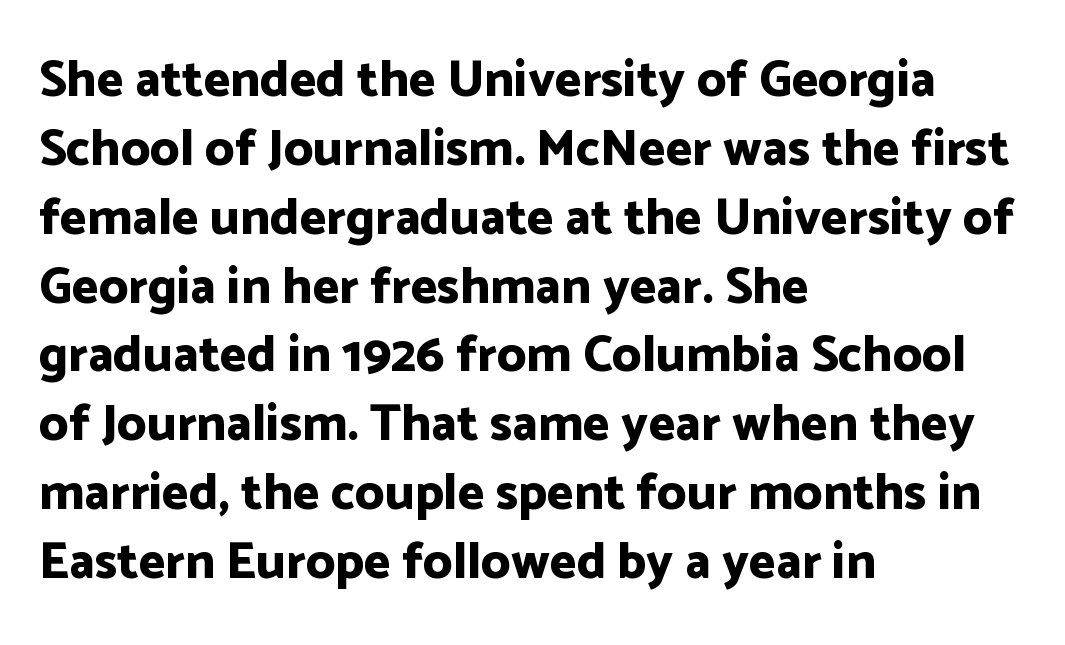
The image shows 51 px bold sans-serif type, upright; set left-aligned, normal line spacing (1.35x), normal letter spacing, not underlined; low stroke contrast and a medium x-height.
